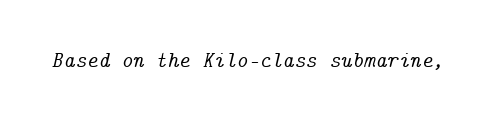
How are the letters spaced? Ordinarily, with no added tracking. The gap between lines stays unmarked. Every character sits at an angle, as italics do.
